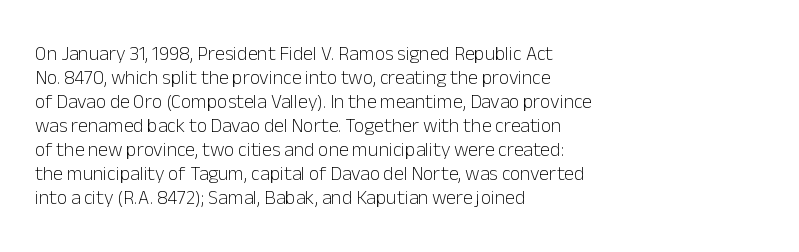
Q: Is the text bold? A: No.
Q: Is the text italic (slanted)? A: No, it is upright.
Q: Is the text underlined? A: No.
Q: How is the paragraph aligned? A: Left-aligned.
Q: Is the spacing between letters normal or unusually wide? A: Normal.
